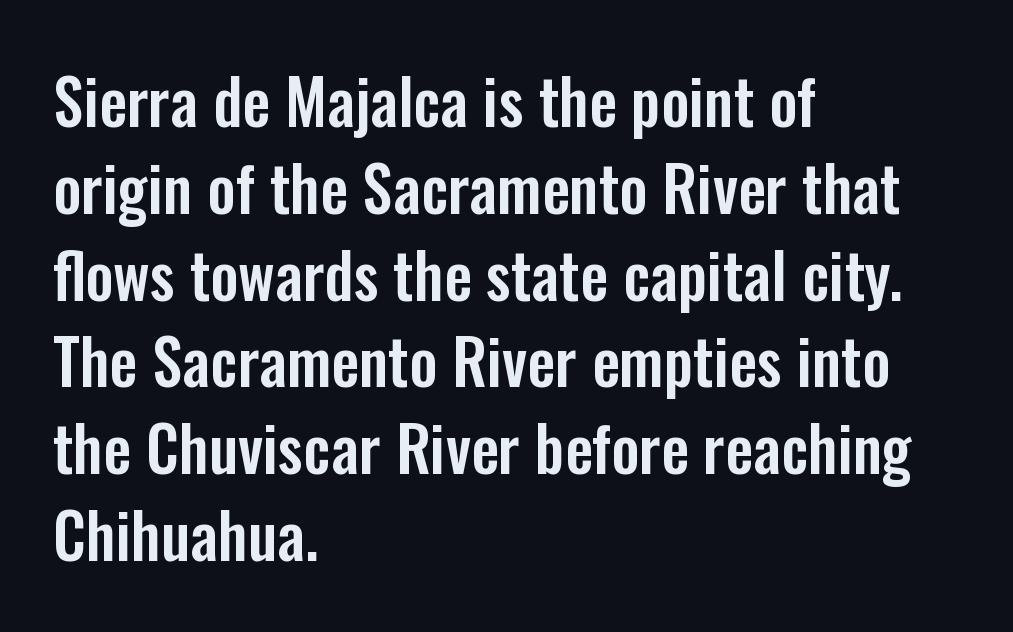
Q: Is the text italic (slanted)? A: No, it is upright.
Q: Is the typeface a serif or a sans-serif typeface? A: Sans-serif.
Q: Is the text underlined? A: No.
Q: How is the paragraph aligned? A: Left-aligned.
Q: Is the spacing between letters normal or unusually wide? A: Normal.
Q: Is the spacing between lines tight, normal or loose? A: Normal.
Q: Width (condensed, normal, or wide)? A: Condensed.
Q: Stroke contrast? A: Low.
Q: x-height? A: Medium.
Q: Monospaced? A: No.
